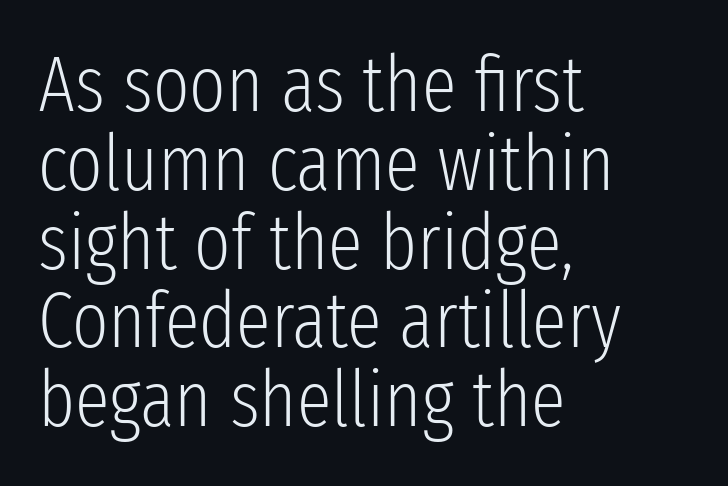
The image shows 78 px light, condensed sans-serif type, upright; set left-aligned, tight line spacing (1.01x), normal letter spacing, not underlined; low stroke contrast and a medium x-height.
